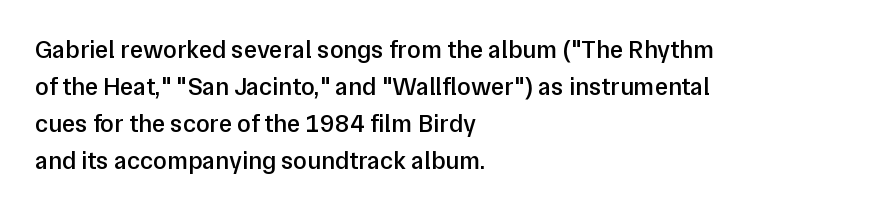
Q: Is the text bold? A: Semi-bold.
Q: Is the text italic (slanted)? A: No, it is upright.
Q: Is the text underlined? A: No.
Q: How is the paragraph aligned? A: Left-aligned.
Q: Is the spacing between letters normal or unusually wide? A: Normal.
Q: Is the spacing between lines tight, normal or loose? A: Normal.
